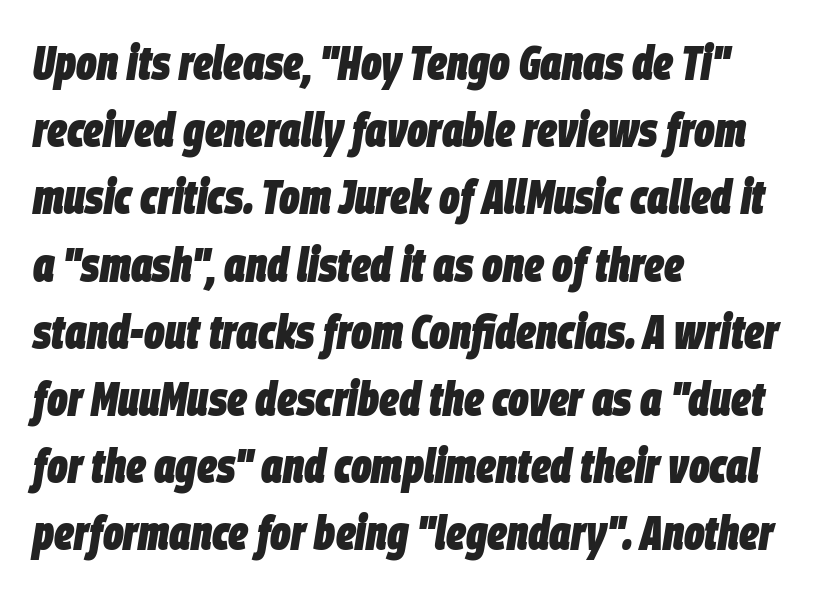
This is oblique type, the kind used for emphasis or titles. Any mark beneath the type? The region is blank. The typesetting leans heavy: a genuine bold. Students, note that the glyphs here touch the page at normal intervals. Vertical spacing — default. Think of a printed novel: that variable character pitch is what you see here.
